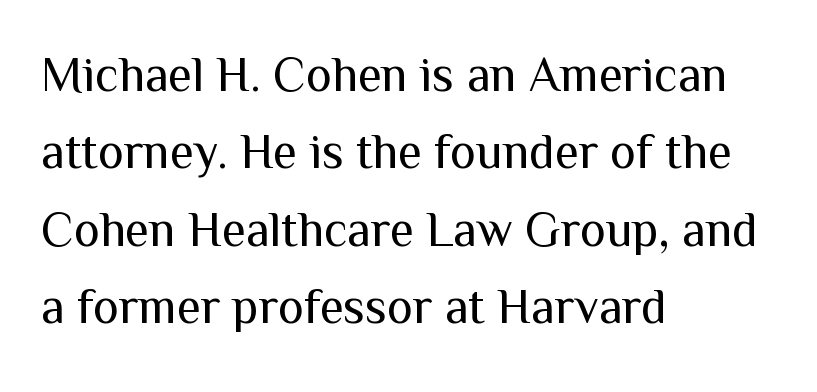
Q: Is the text bold? A: No.
Q: Is the text italic (slanted)? A: No, it is upright.
Q: Is the typeface a serif or a sans-serif typeface? A: Sans-serif.
Q: Is the text underlined? A: No.
Q: How is the paragraph aligned? A: Left-aligned.
Q: Is the spacing between letters normal or unusually wide? A: Normal.
Q: Is the spacing between lines tight, normal or loose? A: Normal.
Q: Width (condensed, normal, or wide)? A: Normal.
Q: Stroke contrast? A: Medium.
Q: x-height? A: Medium.
Q: Monospaced? A: No.
